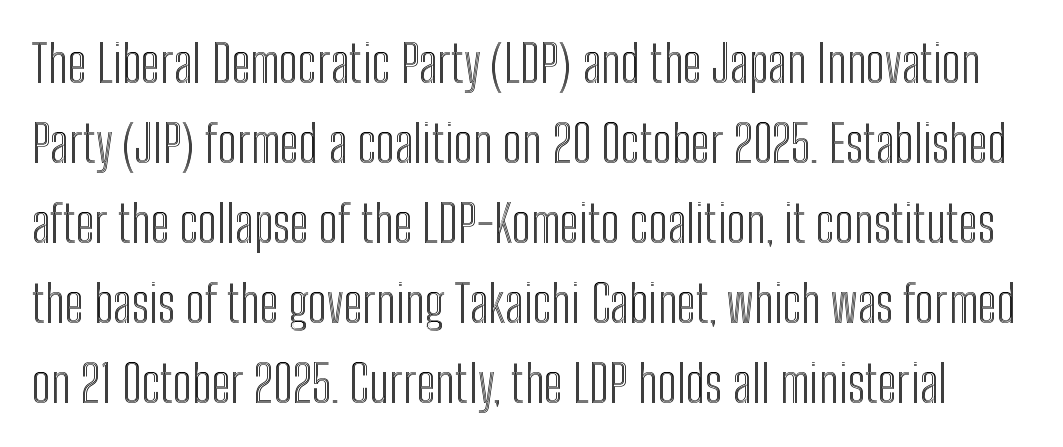
Q: Is the text italic (slanted)? A: No, it is upright.
Q: Is the text underlined? A: No.
Q: Is the spacing between letters normal or unusually wide? A: Normal.
Q: Is the spacing between lines tight, normal or loose? A: Normal.
Q: Width (condensed, normal, or wide)? A: Condensed.
Q: x-height? A: Medium.
Q: Monospaced? A: No.
